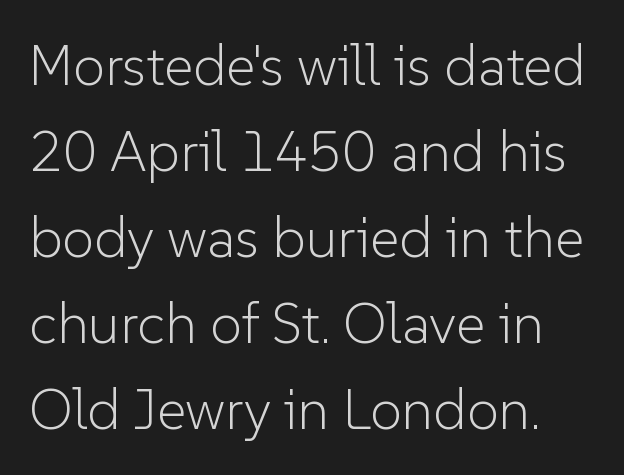
The image shows 57 px light sans-serif type, upright; set normal line spacing (1.51x), normal letter spacing, not underlined; low stroke contrast and a medium x-height.
